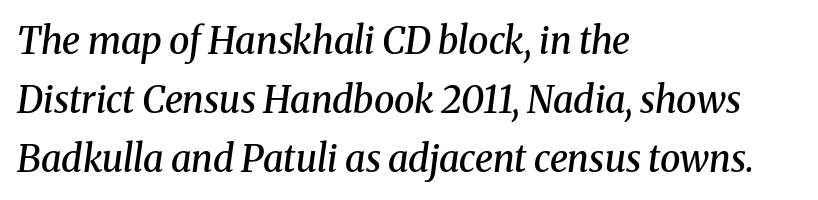
Decoration check: the copy has no underline. The face used here is proportionally spaced, like ordinary book or web type. Compared with typical body copy, the letter spacing here is the same. Bold? Not quite — semibold, heavier than regular but stopping short.
